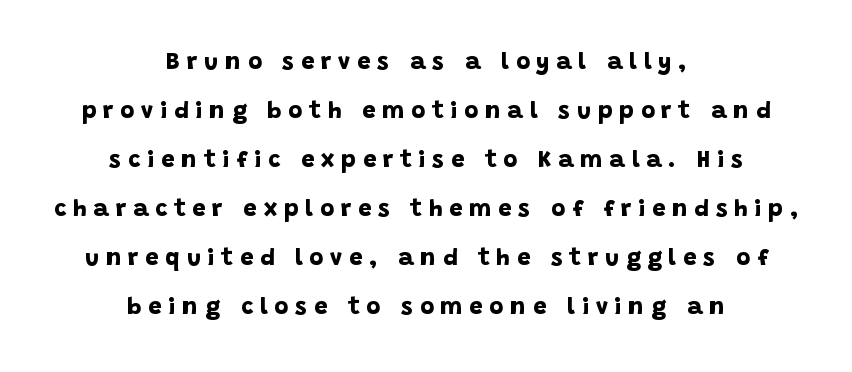
The line-height multiplier appears high, well above default. In CSS terms this would be text-align: center. These lines have a slow, spaced-out rhythm from letter to letter. Does the weight exceed regular? Yes, all the way to bold.
